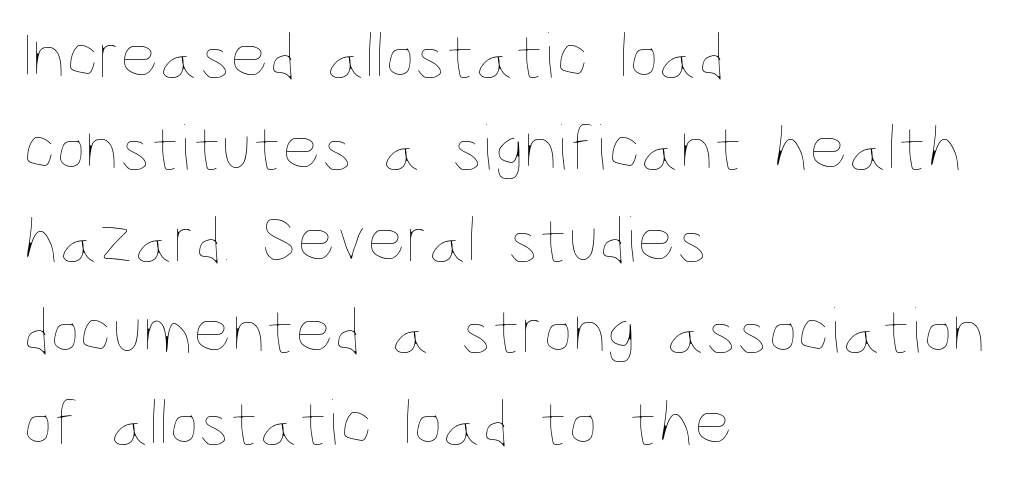
{"italic": "no", "bold": "no", "weight": "thin", "width": "condensed", "stroke_contrast": "low", "x_height": "large", "monospaced": "no", "underline": "no", "align": "left", "line_spacing": "normal", "line_spacing_ratio": 1.37, "letter_spacing": "normal", "letter_spacing_em": 0.0, "glyph_px": 67}
